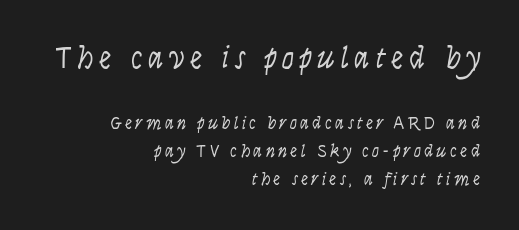
Q: Is the text bold? A: No.
Q: Is the text italic (slanted)? A: Yes, it leans right by about 9 degrees.
Q: Is the text underlined? A: No.
Q: How is the paragraph aligned? A: Right-aligned.
Q: Is the spacing between lines tight, normal or loose? A: Normal.
Q: Which block of text is set in a larger size, the first (top) or the second (bottom)? A: The first (top) one.
Q: Width (condensed, normal, or wide)? A: Condensed.
Q: Stroke contrast? A: Low.
Q: x-height? A: Large.
Q: Monospaced? A: No.
